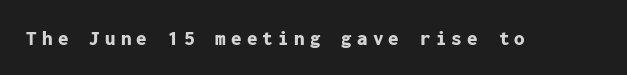
The image shows 21 px bold type, upright; set unusually wide letter spacing (+0.25 em), not underlined.
